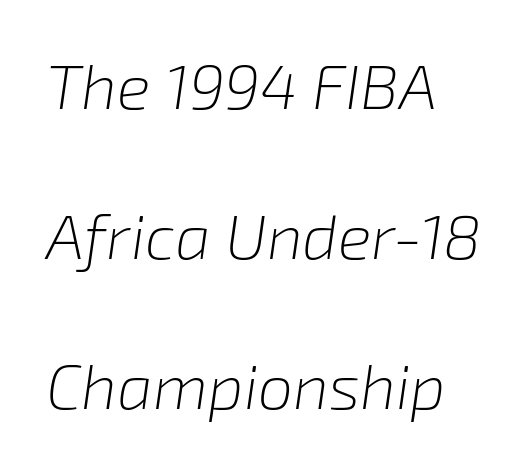
Q: Is the text bold? A: No.
Q: Is the text italic (slanted)? A: Yes, it leans right by about 8 degrees.
Q: Is the text underlined? A: No.
Q: How is the paragraph aligned? A: Left-aligned.
Q: Is the spacing between letters normal or unusually wide? A: Normal.
Q: Is the spacing between lines tight, normal or loose? A: Loose.
Q: Width (condensed, normal, or wide)? A: Normal.
Q: Stroke contrast? A: Low.
Q: x-height? A: Medium.
Q: Monospaced? A: No.
